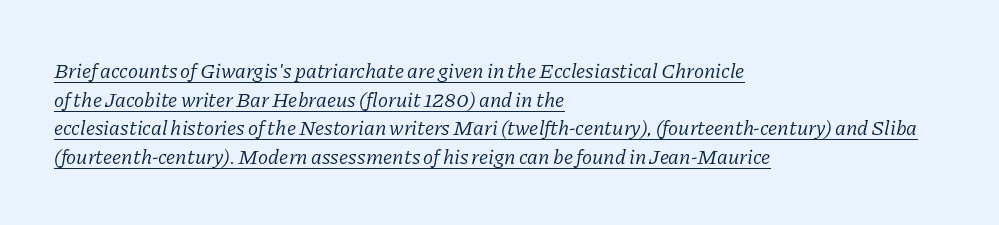
{"italic": "yes", "lean": "right", "slant_degrees": 11, "bold": "no", "underline": "yes", "align": "left", "line_spacing": "normal", "line_spacing_ratio": 1.36, "letter_spacing": "normal", "letter_spacing_em": 0.0, "glyph_px": 21}
